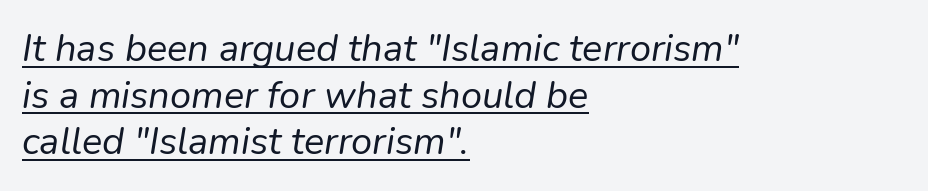
The image shows 38 px regular-weight type, italic (leaning right); set left-aligned, line spacing 1.23x, normal letter spacing, underlined; low stroke contrast and a medium x-height.
